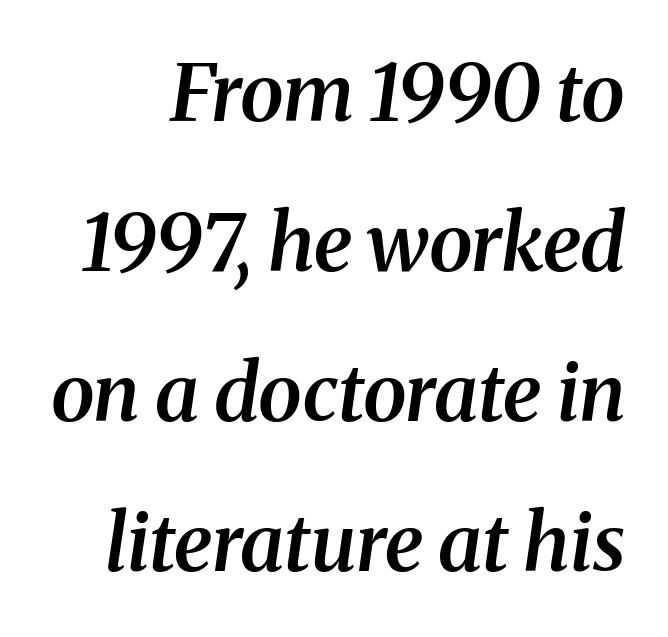
The image shows 79 px semibold serif type, italic (leaning right); set loose line spacing (1.9x), normal letter spacing, not underlined; medium stroke contrast and a medium x-height.
